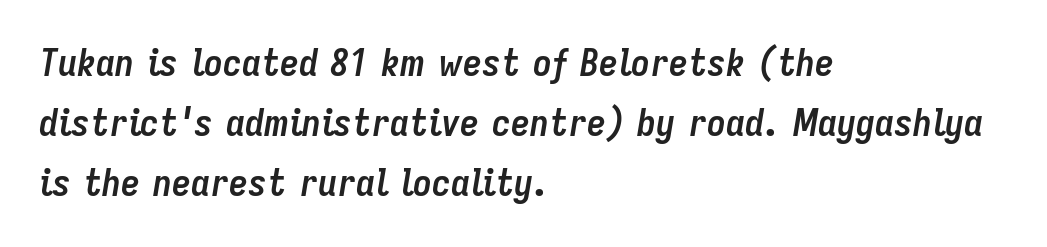
The image shows 38 px semibold, condensed type, italic (leaning right); set left-aligned, normal line spacing (1.58x), normal letter spacing, not underlined; low stroke contrast and a medium x-height.
